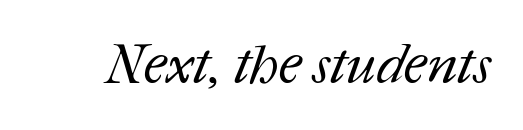
The image shows 55 px regular-weight type; set normal letter spacing, not underlined; medium stroke contrast and a medium x-height.
